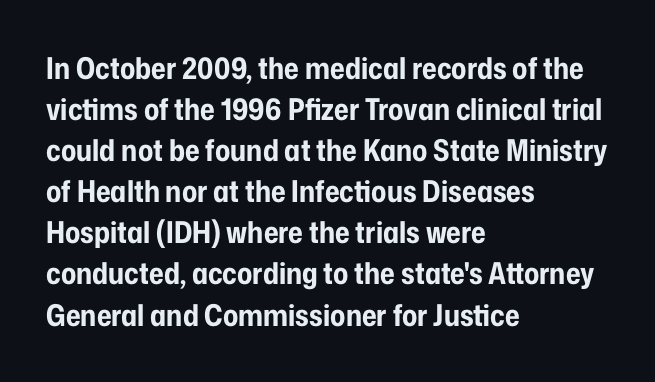
Q: Is the text bold? A: Yes.
Q: Is the text italic (slanted)? A: No, it is upright.
Q: Is the typeface a serif or a sans-serif typeface? A: Sans-serif.
Q: Is the text underlined? A: No.
Q: How is the paragraph aligned? A: Left-aligned.
Q: Is the spacing between letters normal or unusually wide? A: Normal.
Q: Is the spacing between lines tight, normal or loose? A: Normal.
Q: Width (condensed, normal, or wide)? A: Condensed.
Q: Stroke contrast? A: Low.
Q: x-height? A: Medium.
Q: Monospaced? A: No.
